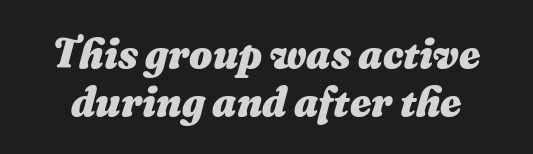
Set as a true bold cut, around the 700 mark. There is no visible air inserted between adjacent glyphs. Looks like regular typesetting: each glyph gets only the width it needs. The words here are not underlined. Designer's note — italics engaged.
